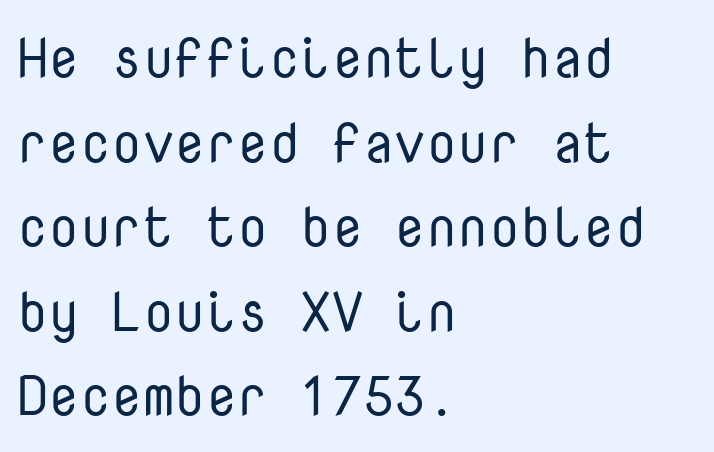
Q: Is the text bold? A: No.
Q: Is the text italic (slanted)? A: No, it is upright.
Q: Is the typeface a serif or a sans-serif typeface? A: Sans-serif.
Q: Is the text underlined? A: No.
Q: How is the paragraph aligned? A: Left-aligned.
Q: Is the spacing between letters normal or unusually wide? A: Normal.
Q: Is the spacing between lines tight, normal or loose? A: Normal.
Q: Width (condensed, normal, or wide)? A: Normal.
Q: Stroke contrast? A: Low.
Q: x-height? A: Medium.
Q: Monospaced? A: Yes.
